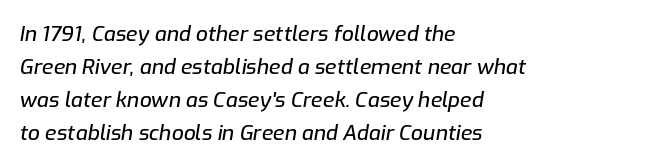
No extra tracking has been applied to these lines. Left-aligned paragraph, ragged on the right. The space beneath each line is pristine and unruled. Emphasis-style slanted type is in use. The rows are spaced the way most documents space them.
